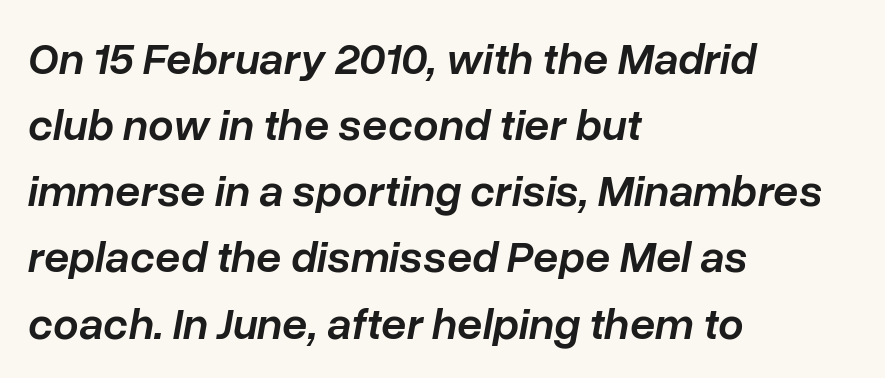
The image shows 45 px semibold type, italic (leaning right); set left-aligned, normal line spacing (1.47x), normal letter spacing, not underlined; low stroke contrast and a medium x-height.
